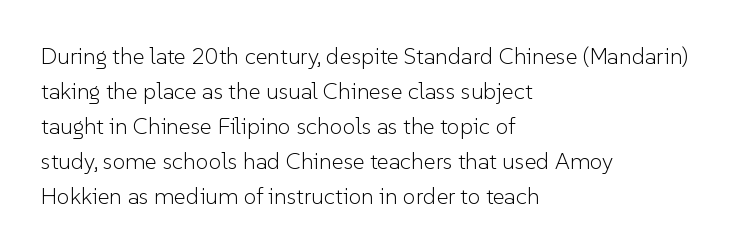
The image shows 23 px text type, upright; set left-aligned, normal line spacing (1.52x), normal letter spacing, not underlined.
